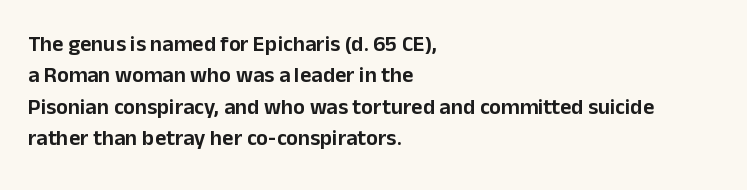
The image shows 22 px text type, upright; set left-aligned, normal line spacing (1.43x), normal letter spacing, not underlined.
